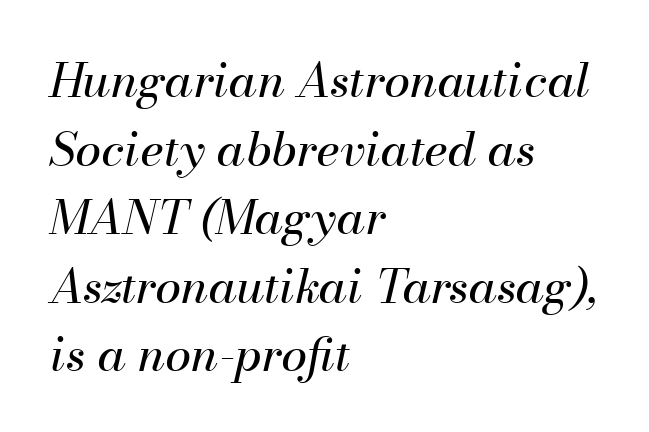
Is the stroke heavy? The answer is a plain regular-or-lighter. Nobody drew a line under any word here. The paragraph shown leans on its left margin. Each word holds together tightly as a unit, with standard inter-letter gaps. Each letter keeps its own natural width here, so spacing adapts to shape.
